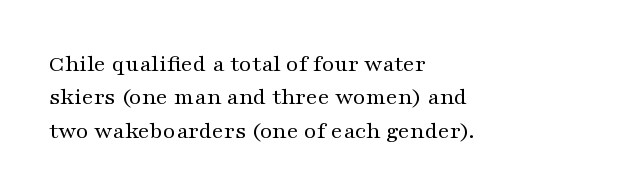
The image shows 24 px text type, upright; set left-aligned, normal line spacing (1.39x), normal letter spacing, not underlined.
